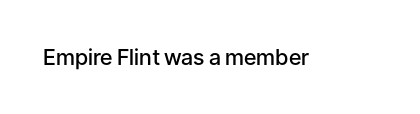
{"italic": "no", "bold": "semi", "underline": "no", "letter_spacing": "normal", "letter_spacing_em": 0.0, "glyph_px": 22}
